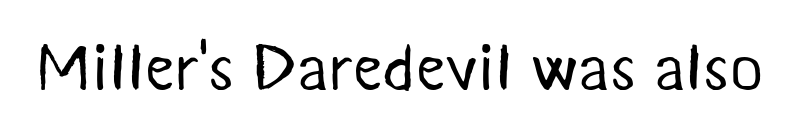
The image shows 65 px regular-weight sans-serif type; set normal letter spacing, not underlined; medium stroke contrast and a medium x-height.
